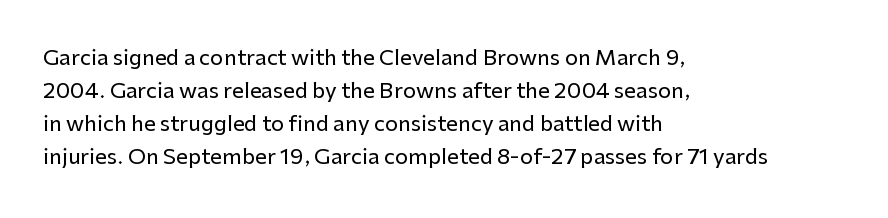
Do the letters lean? They stand straight. You could call the tracking neutral — neither tight nor loose. The passage shown is not underscored anywhere. The ragged edge is on the right, which tells us the setting is flush left. Students, observe: this is what conventionally led text looks like.
